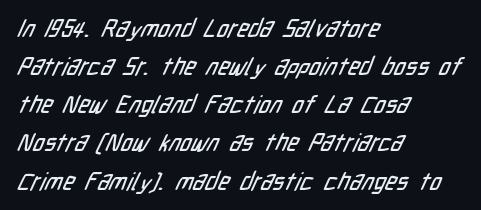
The paragraph has a hard left edge and a soft right edge. Underlining? Definitely not there. The gaps between neighbouring characters are ordinary and unremarkable. Baseline-to-baseline distance is the conventional proportion of letter height.
